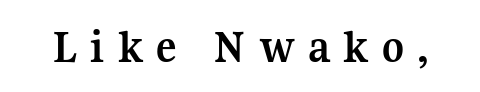
The image shows 48 px semibold serif type, upright; set unusually wide letter spacing (+0.27 em), not underlined; medium stroke contrast and a medium x-height.
